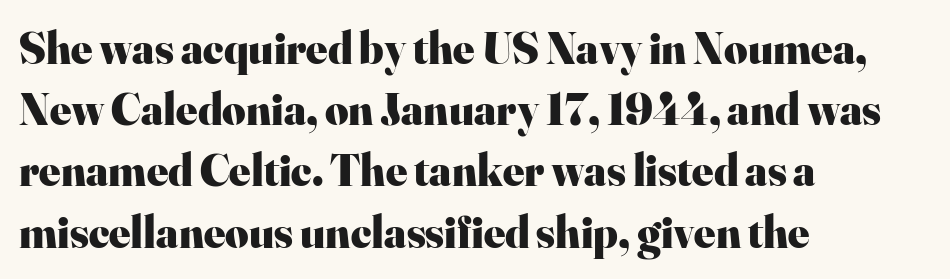
The image shows 45 px heavy serif type, upright; set left-aligned, normal line spacing (1.36x), normal letter spacing, not underlined; high stroke contrast and a small x-height.
